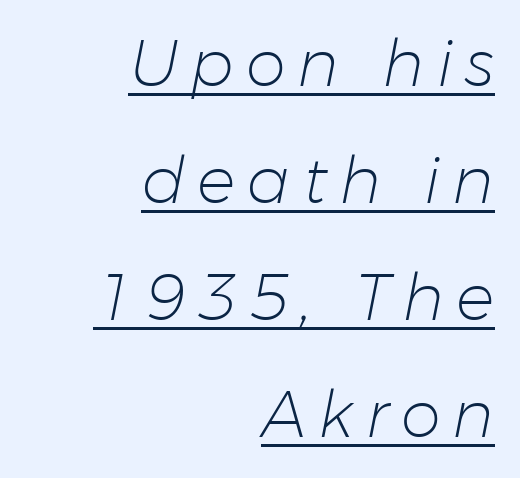
These lines were composed using italics. You could not count columns in this text — the font is proportionally spaced. The letterforms sit at book weight or below. The lettering is marked with a stroke running underneath it.
